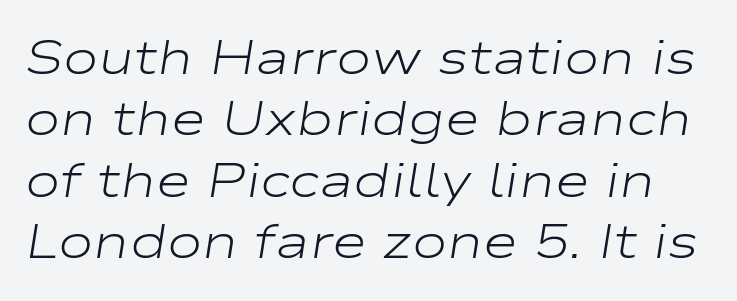
Q: Is the text bold? A: No.
Q: Is the text italic (slanted)? A: Yes, it leans right by about 9 degrees.
Q: Is the text underlined? A: No.
Q: Is the spacing between letters normal or unusually wide? A: Normal.
Q: Is the spacing between lines tight, normal or loose? A: Normal.
Q: Width (condensed, normal, or wide)? A: Wide.
Q: Stroke contrast? A: Low.
Q: x-height? A: Medium.
Q: Monospaced? A: No.
